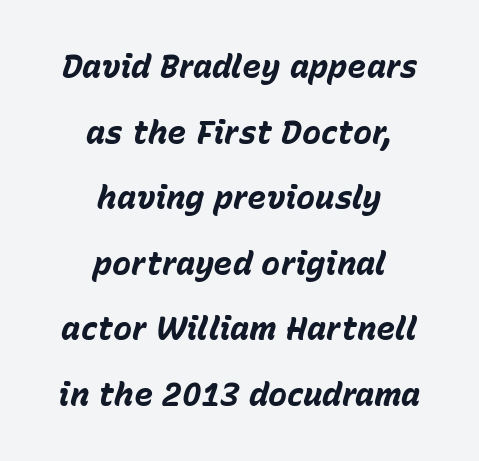
Q: Is the text bold? A: Yes.
Q: Is the text italic (slanted)? A: Yes, it leans right by about 15 degrees.
Q: Is the text underlined? A: No.
Q: How is the paragraph aligned? A: Centered.
Q: Is the spacing between letters normal or unusually wide? A: Normal.
Q: Is the spacing between lines tight, normal or loose? A: Loose.
Q: Width (condensed, normal, or wide)? A: Normal.
Q: Stroke contrast? A: Low.
Q: x-height? A: Medium.
Q: Monospaced? A: No.
